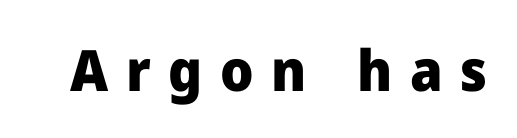
Stroke thickness is high; the sample reads as a true bold. Designer's note — italics off, roman on. You can tell from the bare stems that sans-serif type was used. Display-style spreading of the glyphs; the letterfit is very open. The rendering uses natural spacing where letterforms have individual widths. Bare-footed words on every line.
